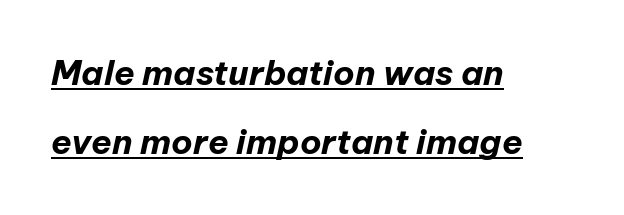
The image shows 34 px bold type, italic (leaning right); set left-aligned, loose line spacing (2.02x), normal letter spacing, underlined; low stroke contrast and a medium x-height.
